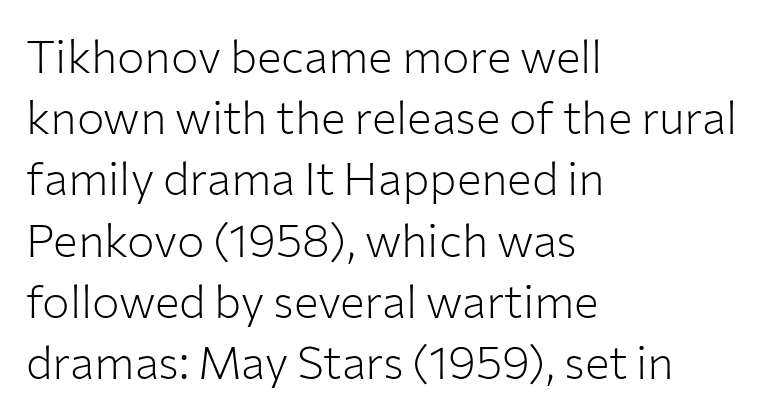
The type family on display is of the sans-serif kind. The weight tops out at a normal text grade. The strip under each line holds only bare page. Each new line begins a customary step beneath the previous one. These lines stack with their left ends in a neat column.
